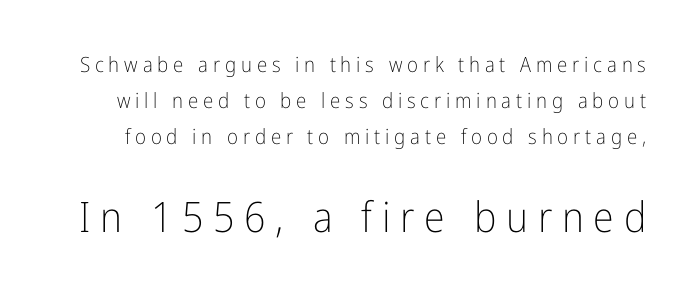
This is not heavy type; no bold has been used. In terms of posture, this sample is upright. Think of a printed novel: that variable character pitch is what you see here. Here the second block reads like a headline and the first like body copy.
